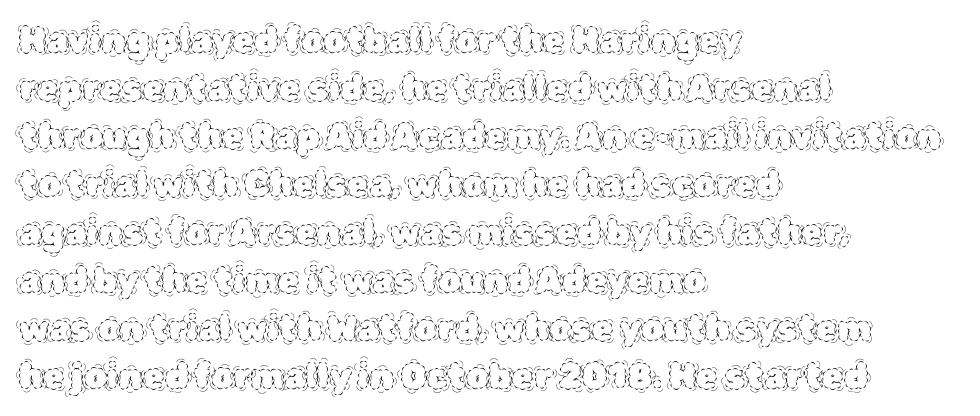
Q: Is the text bold? A: No.
Q: Is the text italic (slanted)? A: No, it is upright.
Q: Is the text underlined? A: No.
Q: How is the paragraph aligned? A: Left-aligned.
Q: Is the spacing between letters normal or unusually wide? A: Normal.
Q: Is the spacing between lines tight, normal or loose? A: Normal.
Q: Width (condensed, normal, or wide)? A: Normal.
Q: x-height? A: Large.
Q: Monospaced? A: No.
